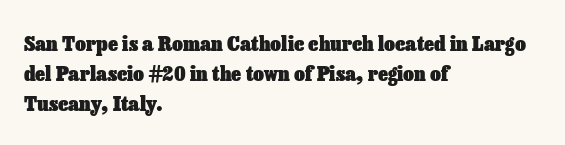
Q: Is the text bold? A: Yes.
Q: Is the text italic (slanted)? A: No, it is upright.
Q: Is the text underlined? A: No.
Q: How is the paragraph aligned? A: Left-aligned.
Q: Is the spacing between letters normal or unusually wide? A: Normal.
Q: Is the spacing between lines tight, normal or loose? A: Normal.
